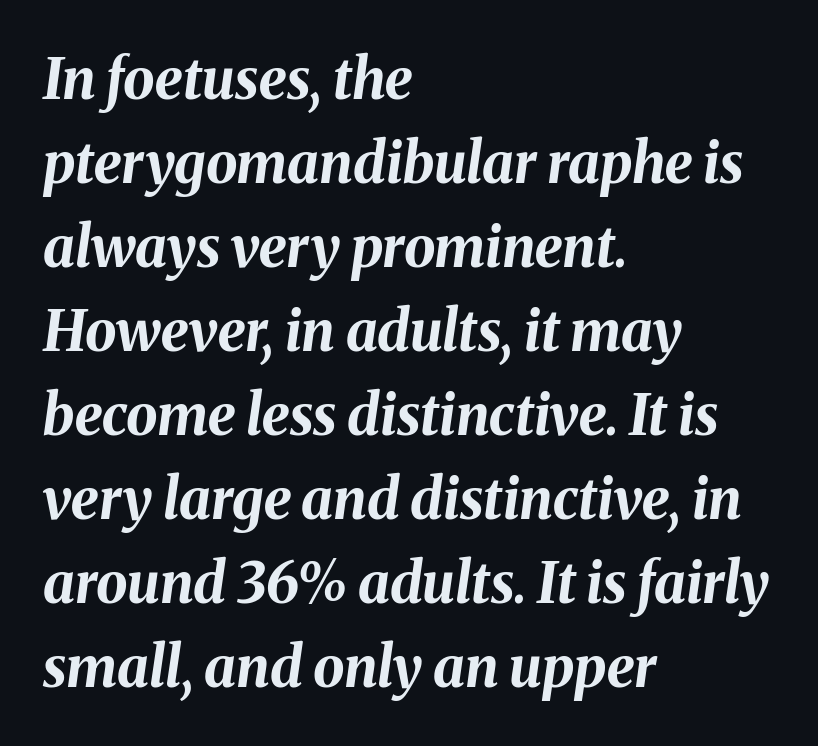
Q: Is the text bold? A: Yes.
Q: Is the text italic (slanted)? A: Yes, it leans right by about 8 degrees.
Q: Is the text underlined? A: No.
Q: How is the paragraph aligned? A: Left-aligned.
Q: Is the spacing between letters normal or unusually wide? A: Normal.
Q: Is the spacing between lines tight, normal or loose? A: Normal.
Q: Width (condensed, normal, or wide)? A: Normal.
Q: Stroke contrast? A: Medium.
Q: x-height? A: Medium.
Q: Monospaced? A: No.
